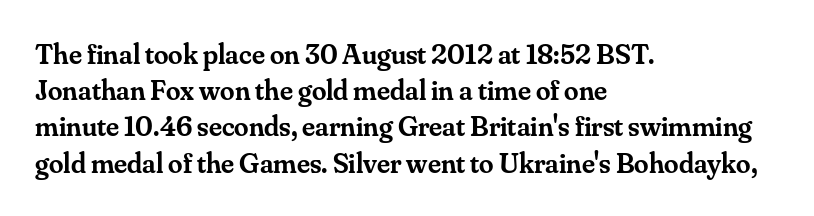
Characters follow at the spacing the type designer built in. The leading is moderate, giving the passage an even texture. Style check: upright. Examine the stroke ends and you'll spot serifs. Slightly chunky letters — semibold, I'd say, not full bold. Horizontal alignment here is leftward, the default for most running prose.
